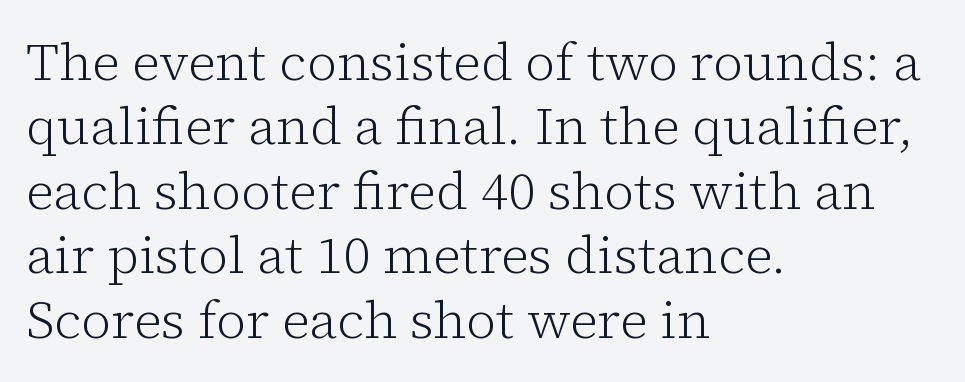
The passage is arranged the way most books set body copy — flush left. Examine the stroke ends and you'll spot serifs. The letterforms sit at book weight or below. A typesetter would mark this as roman, not italic.
